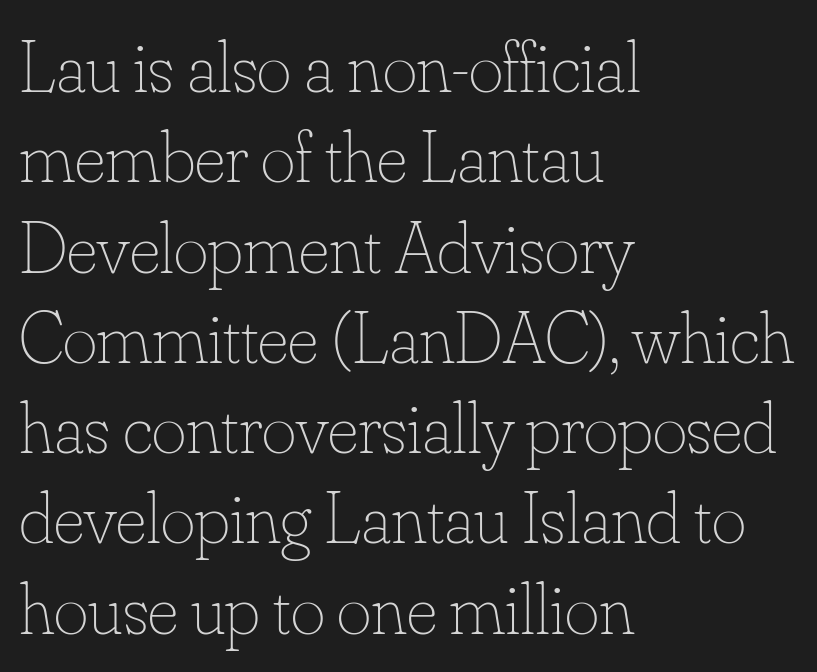
The rendering uses natural spacing where letterforms have individual widths. Observe the ordinary spacing: letters are neighbours, not strangers. Quick note: not italic, upright. Every row of glyphs begins at an identical x-position on the left. The letterforms sit at book weight or below. The passage shown is not underscored anywhere.
